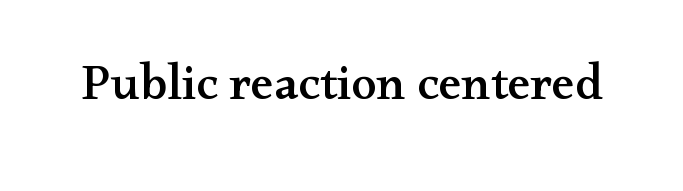
Is the letter spacing exaggerated? No — it looks like the ordinary default. The words here are not underlined. Unlike a clean sans, this face finishes its strokes with serifs. The font's upright variant was chosen for this text. Note the varied advance widths — an 'i' is clearly narrower than an 'm'.
